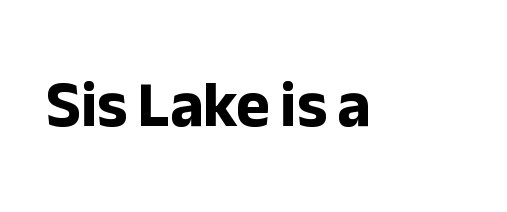
The image shows 64 px bold sans-serif type, upright; set normal letter spacing, not underlined; low stroke contrast and a medium x-height.
